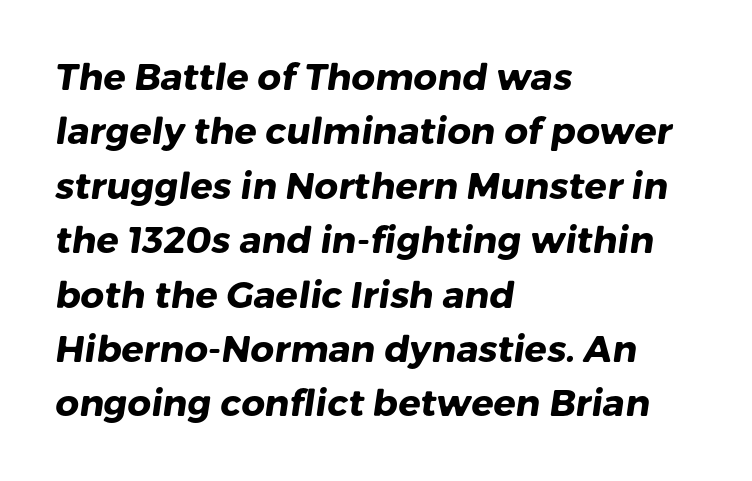
{"serif": "no", "bold": "yes", "weight": "heavy", "width": "normal", "stroke_contrast": "low", "x_height": "medium", "monospaced": "no", "underline": "no", "align": "left", "line_spacing": "normal", "line_spacing_ratio": 1.47, "letter_spacing": "normal", "letter_spacing_em": 0.0, "glyph_px": 37}
